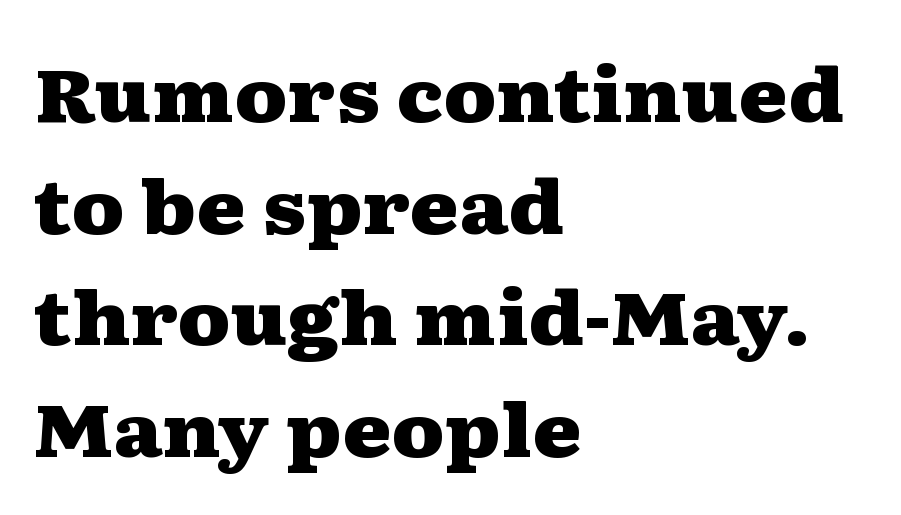
The image shows 74 px heavy, wide serif type, upright; set left-aligned, normal line spacing (1.51x), normal letter spacing, not underlined; medium stroke contrast and a medium x-height.
